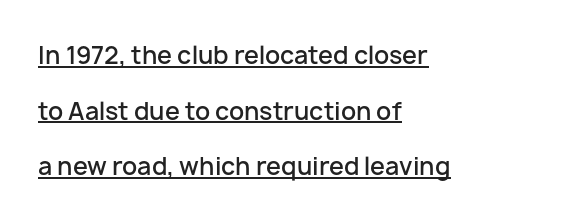
The image shows 24 px text type, upright; set left-aligned, loose line spacing (2.32x), normal letter spacing, underlined.
